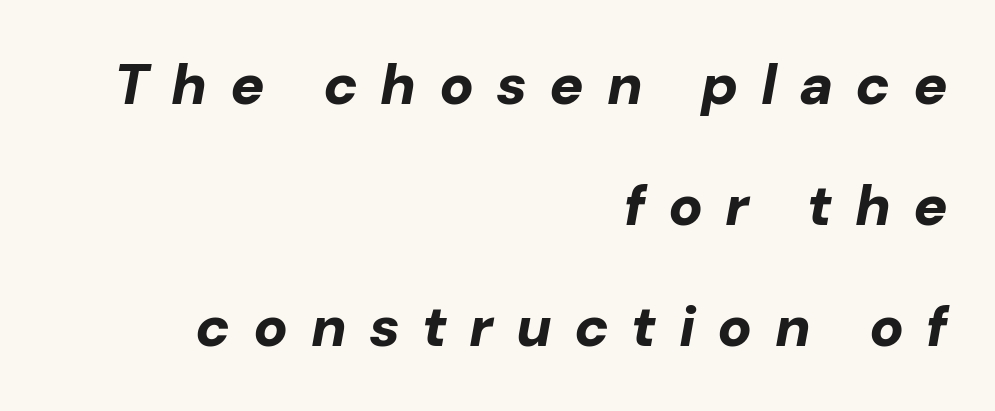
The image shows 57 px bold type, italic (leaning right); set right-aligned, loose line spacing (2.12x), unusually wide letter spacing (+0.39 em), not underlined; low stroke contrast and a medium x-height.
